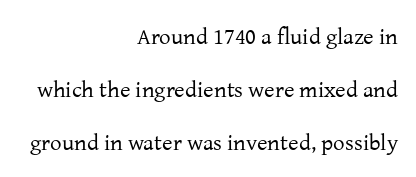
The image shows 23 px text type, upright; set right-aligned, loose line spacing (2.3x), normal letter spacing, not underlined.
